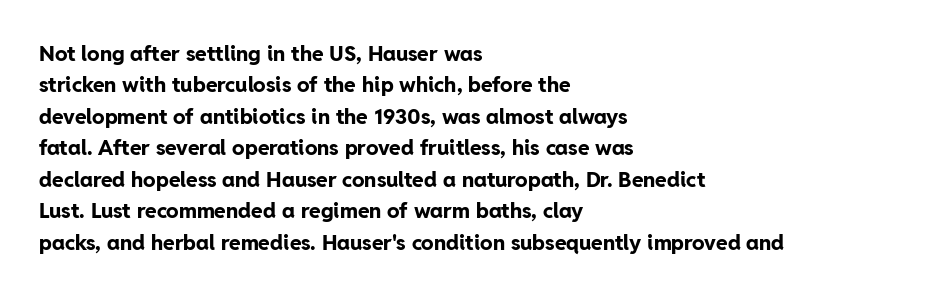
{"italic": "no", "bold": "yes", "underline": "no", "align": "left", "line_spacing": "normal", "line_spacing_ratio": 1.5, "letter_spacing": "normal", "letter_spacing_em": 0.0, "glyph_px": 21}
